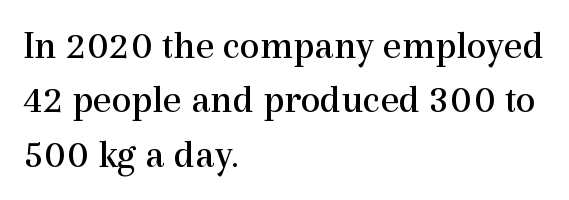
{"serif": "yes", "italic": "no", "bold": "no", "weight": "regular", "width": "normal", "x_height": "medium", "monospaced": "no", "underline": "no", "align": "left", "line_spacing": "normal", "line_spacing_ratio": 1.36, "letter_spacing": "normal", "letter_spacing_em": 0.0, "glyph_px": 40}
